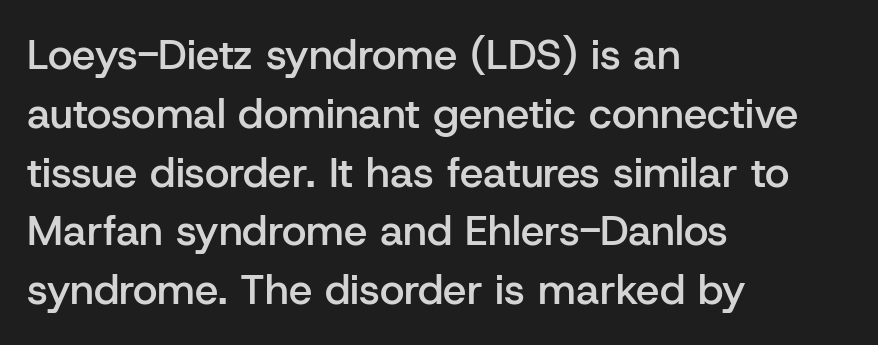
The ragged edge is on the right, which tells us the setting is flush left. How heavy is the stroke? Medium-heavy — a semibold, shy of bold. Character widths vary here, with narrow letters taking less room than wide ones. Vertically, the passage feels balanced, rows spaced as you'd expect. Is this a sans? Yes — the strokes have no serifs.
